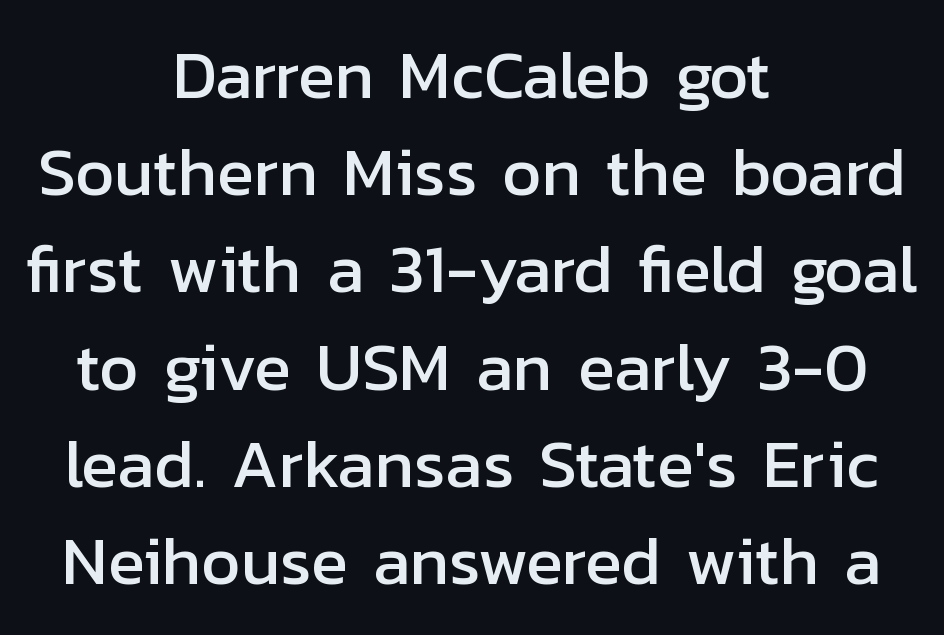
{"serif": "no", "italic": "no", "width": "normal", "stroke_contrast": "low", "x_height": "medium", "monospaced": "no", "underline": "no", "align": "center", "line_spacing": "normal", "line_spacing_ratio": 1.43, "letter_spacing": "normal", "letter_spacing_em": 0.0, "glyph_px": 68}
